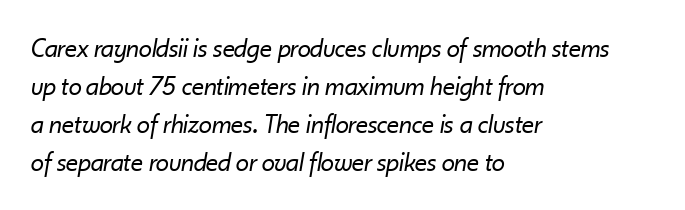
The passage shown is not bold in any degree. Posture: slanted. Regarding leading, the lines here are spaced in the standard way. The passage shown has conventional tracking throughout.
